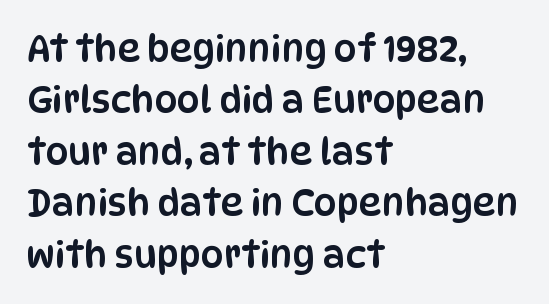
Q: Is the text italic (slanted)? A: No, it is upright.
Q: Is the typeface a serif or a sans-serif typeface? A: Sans-serif.
Q: Is the text underlined? A: No.
Q: How is the paragraph aligned? A: Left-aligned.
Q: Is the spacing between letters normal or unusually wide? A: Normal.
Q: Is the spacing between lines tight, normal or loose? A: Normal.
Q: Width (condensed, normal, or wide)? A: Condensed.
Q: Stroke contrast? A: Low.
Q: x-height? A: Large.
Q: Monospaced? A: No.
